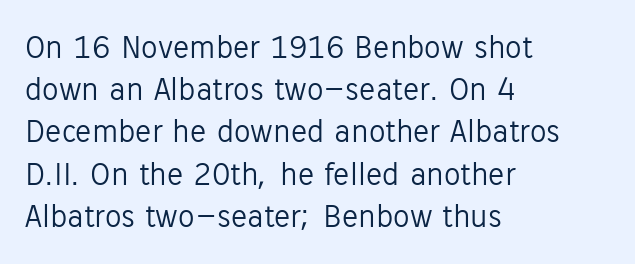
{"serif": "no", "italic": "no", "bold": "no", "weight": "light", "width": "normal", "stroke_contrast": "low", "x_height": "medium", "monospaced": "no", "underline": "no", "align": "left", "line_spacing": "normal", "line_spacing_ratio": 1.28, "letter_spacing": "normal", "letter_spacing_em": 0.0, "glyph_px": 33}
